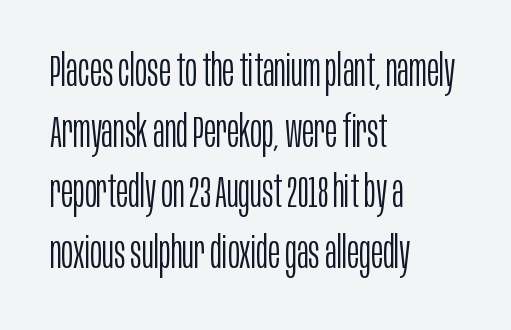
Q: Is the text bold? A: No.
Q: Is the text italic (slanted)? A: No, it is upright.
Q: Is the typeface a serif or a sans-serif typeface? A: Sans-serif.
Q: Is the text underlined? A: No.
Q: How is the paragraph aligned? A: Left-aligned.
Q: Is the spacing between letters normal or unusually wide? A: Normal.
Q: Is the spacing between lines tight, normal or loose? A: Normal.
Q: Width (condensed, normal, or wide)? A: Condensed.
Q: Stroke contrast? A: Low.
Q: x-height? A: Large.
Q: Monospaced? A: No.
